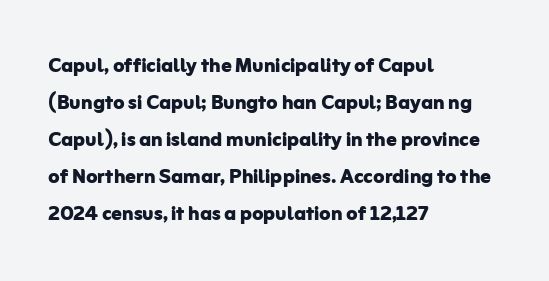
These words are printed bold, with thick strokes throughout. Between one letter and the next there's only the usual sliver of space. The letters stand straight up with perfectly vertical stems. The rendering anchors every line to the left-hand side. The leading is moderate, giving the passage an even texture.
